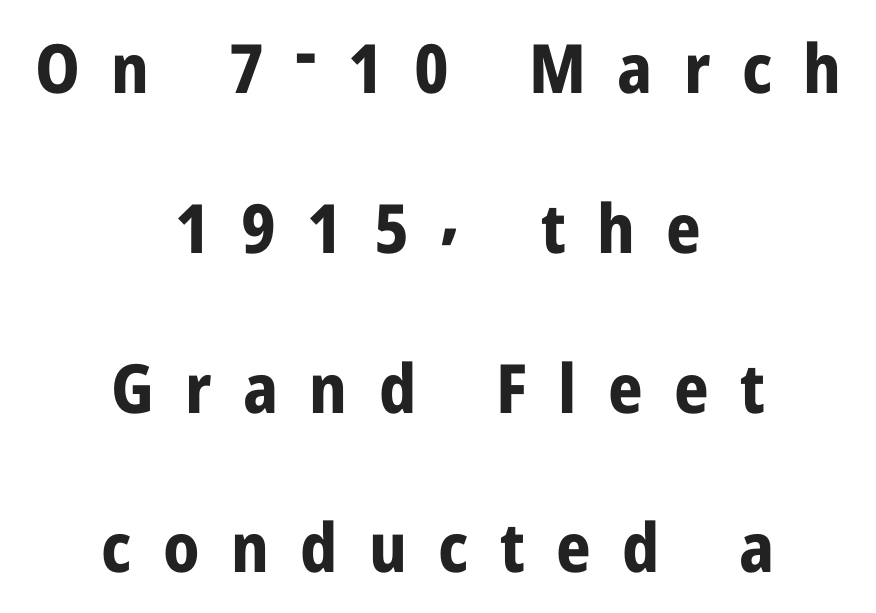
{"serif": "no", "italic": "no", "bold": "yes", "weight": "bold", "width": "condensed", "stroke_contrast": "low", "x_height": "medium", "monospaced": "no", "underline": "no", "align": "center", "line_spacing": "loose", "line_spacing_ratio": 2.35, "letter_spacing": "wide", "letter_spacing_em": 0.46, "glyph_px": 68}
